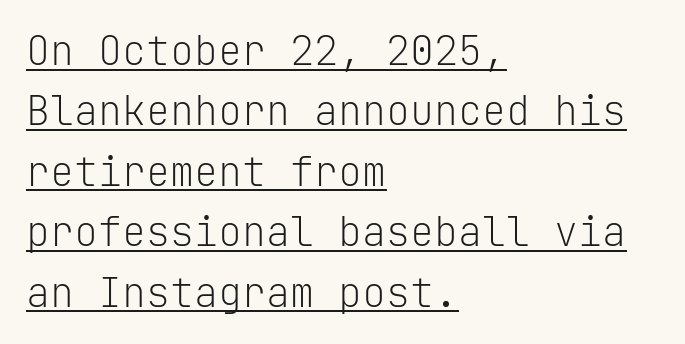
Q: Is the text bold? A: No.
Q: Is the text italic (slanted)? A: No, it is upright.
Q: Is the typeface a serif or a sans-serif typeface? A: Sans-serif.
Q: Is the text underlined? A: Yes.
Q: How is the paragraph aligned? A: Left-aligned.
Q: Is the spacing between letters normal or unusually wide? A: Normal.
Q: Is the spacing between lines tight, normal or loose? A: Normal.
Q: Width (condensed, normal, or wide)? A: Normal.
Q: Stroke contrast? A: Low.
Q: x-height? A: Medium.
Q: Monospaced? A: Yes.
